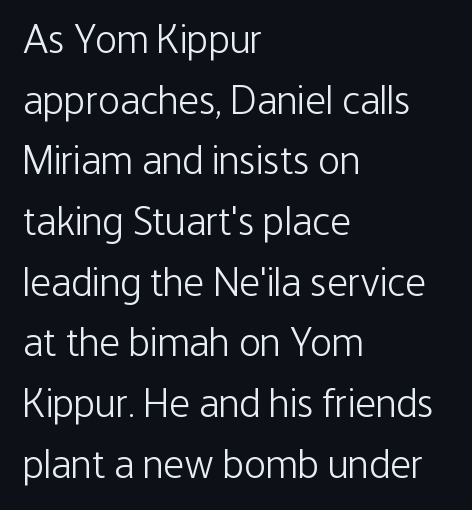
The image shows 41 px light, condensed sans-serif type, upright; set left-aligned, normal line spacing (1.48x), normal letter spacing, not underlined; low stroke contrast and a medium x-height.
